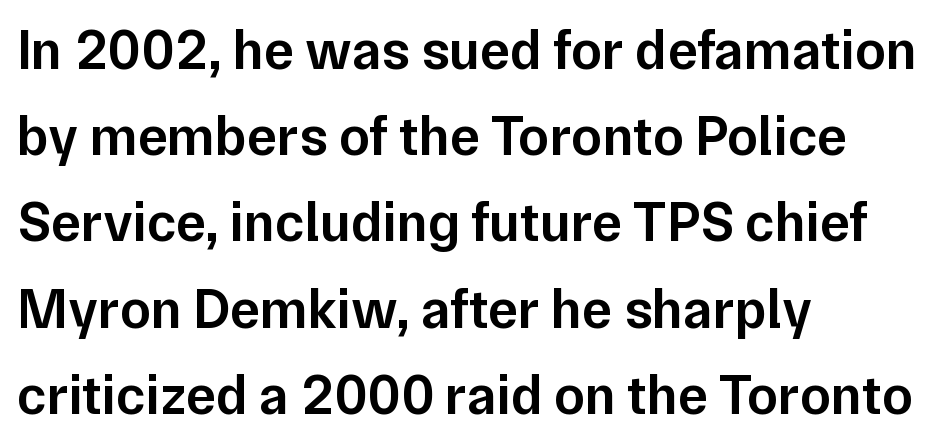
{"serif": "no", "italic": "no", "bold": "semi", "weight": "semibold", "width": "normal", "stroke_contrast": "low", "x_height": "medium", "monospaced": "no", "underline": "no", "align": "left", "line_spacing": "normal", "line_spacing_ratio": 1.54, "letter_spacing": "normal", "letter_spacing_em": 0.0, "glyph_px": 56}
